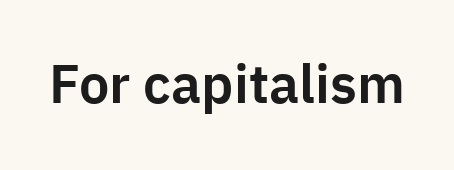
The image shows 54 px sans-serif type, upright; set normal letter spacing, not underlined; low stroke contrast and a medium x-height.
